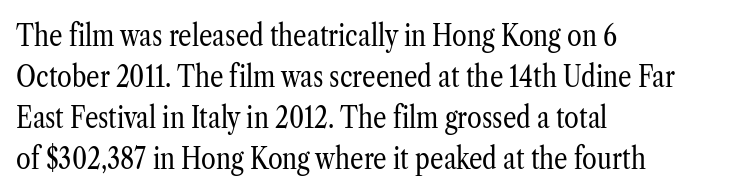
{"serif": "yes", "italic": "no", "bold": "no", "weight": "regular", "width": "condensed", "stroke_contrast": "low", "x_height": "medium", "monospaced": "no", "underline": "no", "align": "left", "line_spacing": "normal", "line_spacing_ratio": 1.37, "letter_spacing": "normal", "letter_spacing_em": 0.0, "glyph_px": 30}
